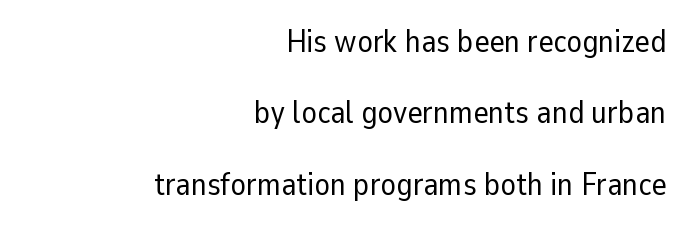
The image shows 32 px regular-weight sans-serif type, upright; set right-aligned, loose line spacing (2.23x), normal letter spacing, not underlined; low stroke contrast and a medium x-height.
